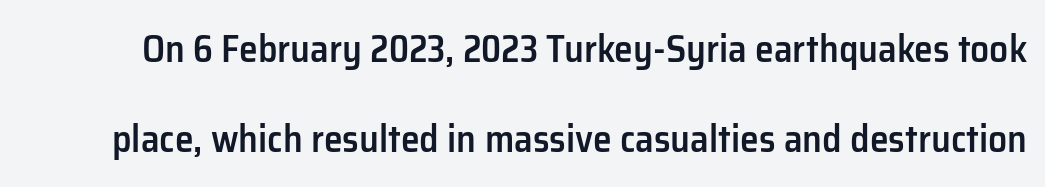
The image shows 38 px semibold sans-serif type, upright; set loose line spacing (2.36x), normal letter spacing, not underlined; low stroke contrast and a medium x-height.
